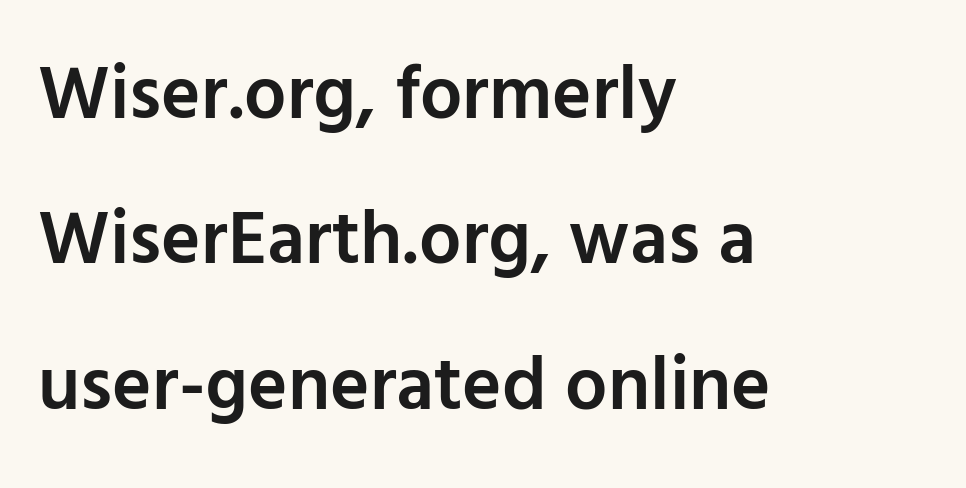
Are there feet on the stems? There aren't — it's a sans. A somewhat darkened texture: the type is semibold rather than bold. Inter-character spacing is left at the font's built-in metrics. The rendering uses natural spacing where letterforms have individual widths. The type sits square on the baseline with zero lean. Where is the straight margin? On the left.
